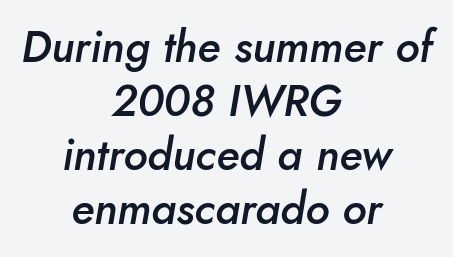
{"italic": "yes", "lean": "right", "slant_degrees": 10, "bold": "semi", "weight": "semibold", "width": "normal", "stroke_contrast": "low", "x_height": "small", "monospaced": "no", "underline": "no", "align": "center", "line_spacing_ratio": 1.23, "letter_spacing": "normal", "letter_spacing_em": 0.0, "glyph_px": 44}
